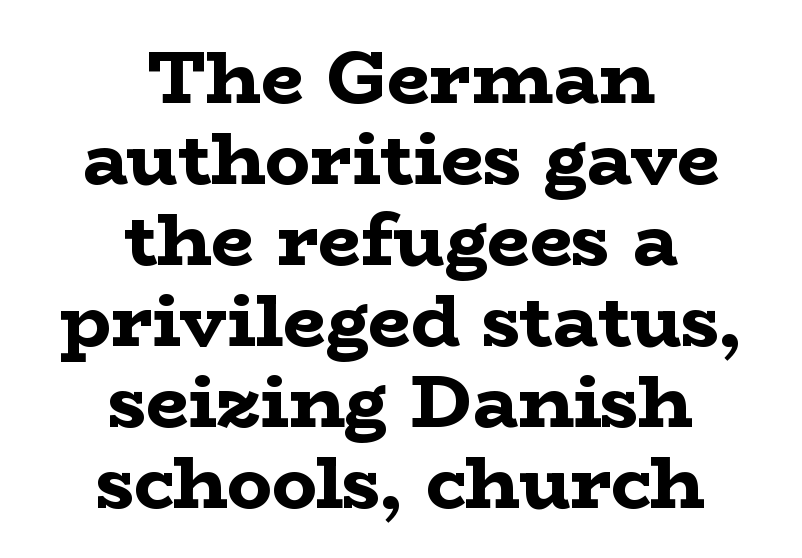
It's the straight-up-and-down kind of type. Notice how thick the strokes are: this is what a full bold looks like. Line starts and ends both wander, symmetrically. The leading is snug, giving the passage a crowded texture.
